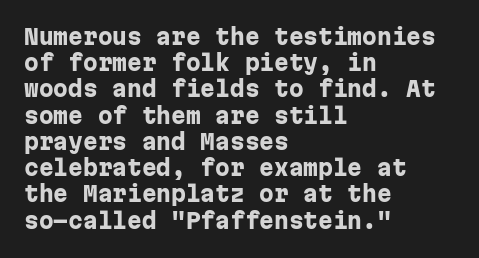
Does the weight exceed regular? Yes, all the way to bold. A typesetter would mark this as roman, not italic. The glyphs are unaccompanied by any horizontal stroke below them. Interline gaps are of average width in this sample. The horizontal fit of the characters is conventional and even.
